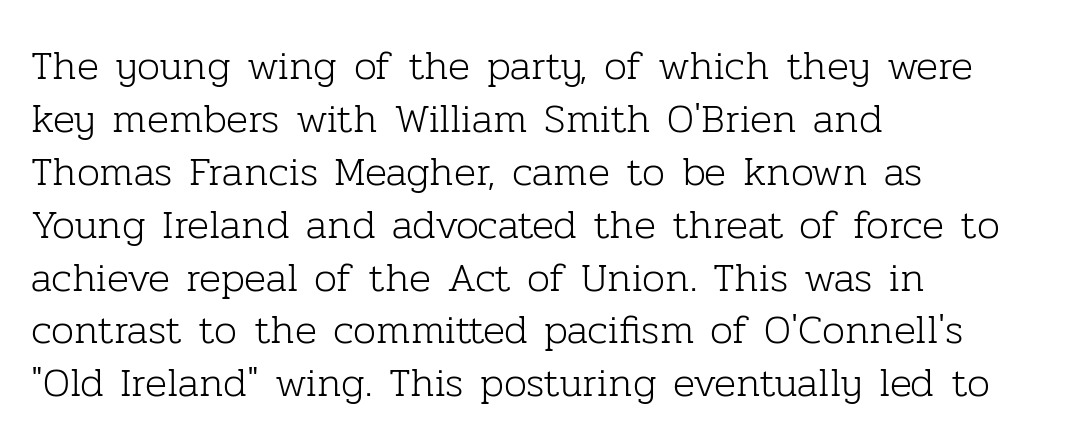
The image shows 41 px light serif type, upright; set left-aligned, normal line spacing (1.29x), normal letter spacing, not underlined; low stroke contrast and a medium x-height.
